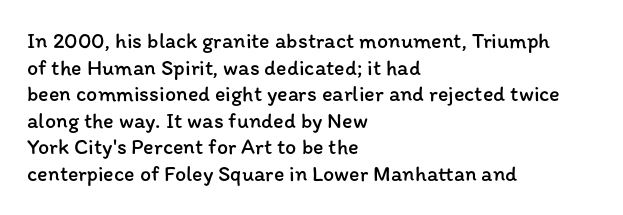
The face used here is rendered with its standard letterfit. The rag falls on the right side of this text block. The typeface has the unassuming heft of standard copy or less. Italic: no, the glyphs are upright roman.
